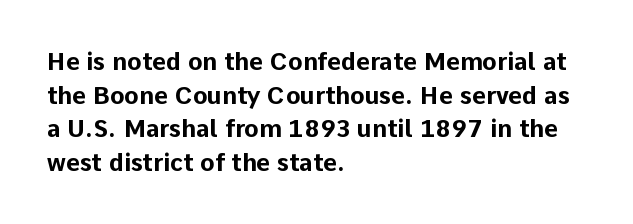
The image shows 24 px bold type, upright; set left-aligned, normal line spacing (1.4x), normal letter spacing, not underlined.
